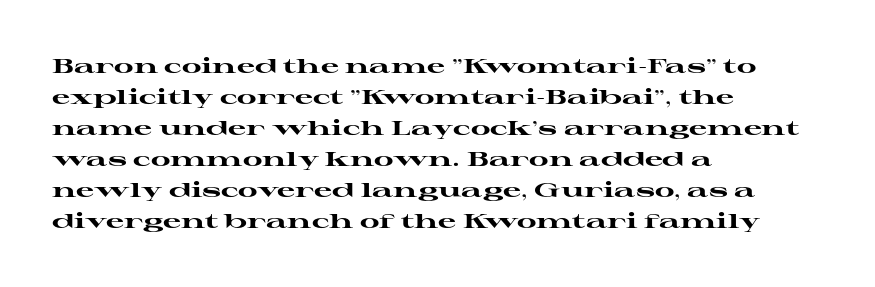
The image shows 20 px bold type, upright; set left-aligned, normal line spacing (1.55x), normal letter spacing, not underlined.
